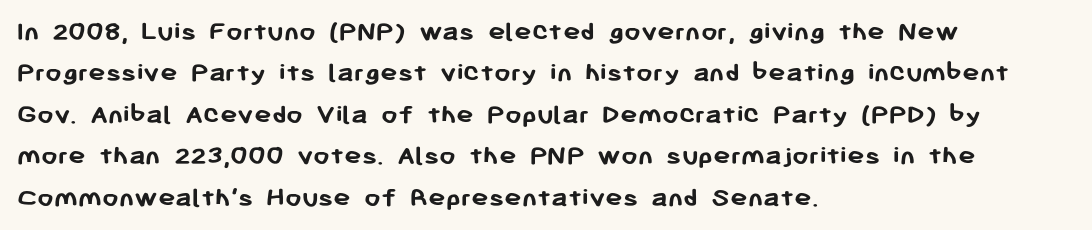
Check under the words: just untouched page. Its strokes are broad and dark, the hallmark of bold type. This sample uses an upright cut, with every glyph sitting square on the baseline. The rows are spaced the way most documents space them. Caption: standard tracking, unaltered. Think of a printed novel: that variable character pitch is what you see here.
